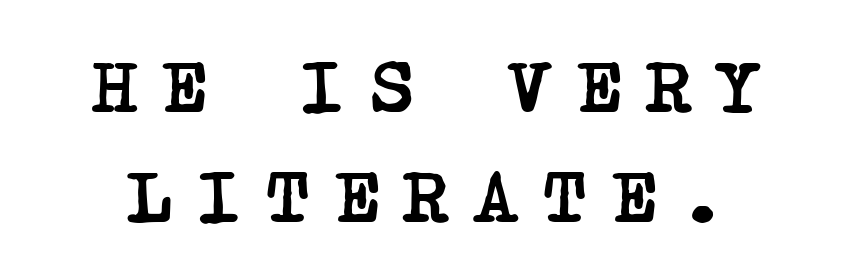
The image shows 74 px semibold, condensed serif type; set normal line spacing (1.48x), unusually wide letter spacing (+0.35 em), not underlined; low stroke contrast and a large x-height.
